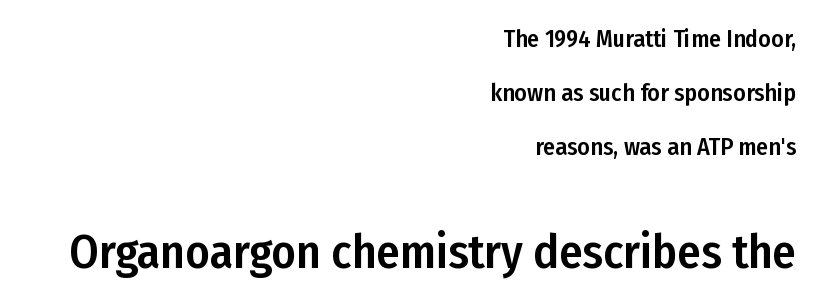
Q: Is the text italic (slanted)? A: No, it is upright.
Q: Is the typeface a serif or a sans-serif typeface? A: Sans-serif.
Q: Is the text underlined? A: No.
Q: How is the paragraph aligned? A: Right-aligned.
Q: Is the spacing between letters normal or unusually wide? A: Normal.
Q: Is the spacing between lines tight, normal or loose? A: Loose.
Q: Which block of text is set in a larger size, the first (top) or the second (bottom)? A: The second (bottom) one.
Q: Width (condensed, normal, or wide)? A: Condensed.
Q: Stroke contrast? A: Low.
Q: x-height? A: Medium.
Q: Monospaced? A: No.
